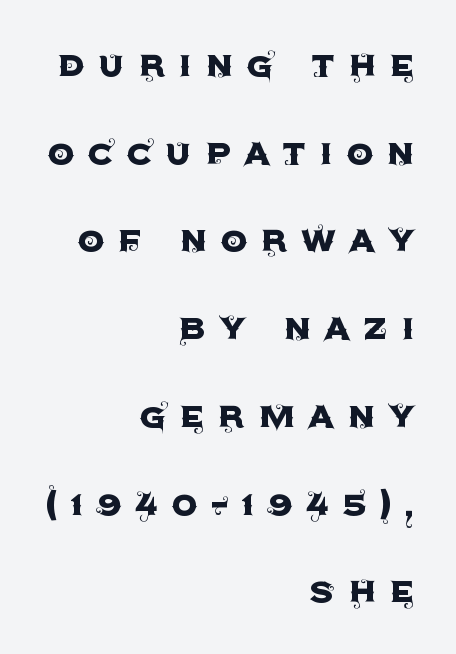
Q: Is the text italic (slanted)? A: No, it is upright.
Q: Is the typeface a serif or a sans-serif typeface? A: Sans-serif.
Q: Is the text underlined? A: No.
Q: How is the paragraph aligned? A: Right-aligned.
Q: Is the spacing between letters normal or unusually wide? A: Unusually wide.
Q: Is the spacing between lines tight, normal or loose? A: Loose.
Q: Width (condensed, normal, or wide)? A: Normal.
Q: x-height? A: Large.
Q: Monospaced? A: No.
